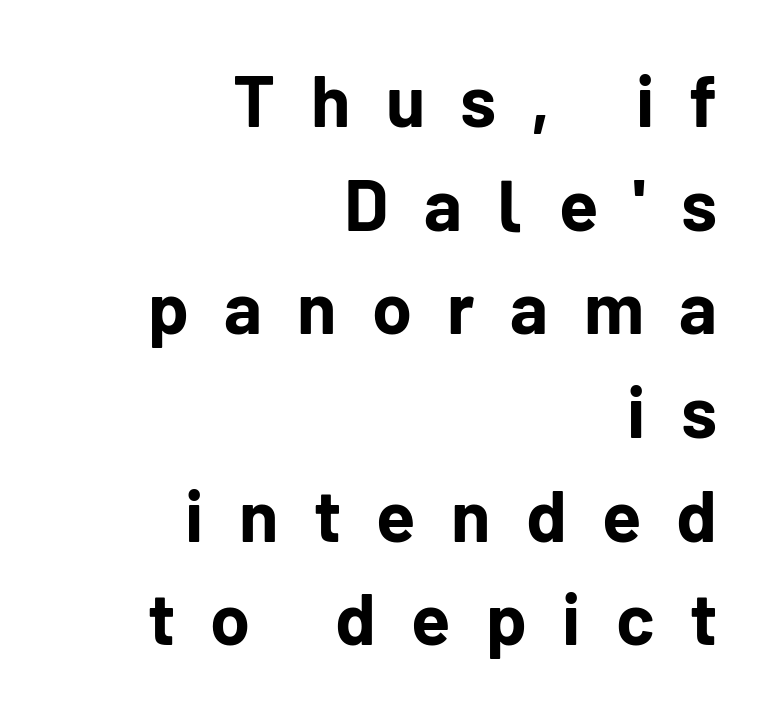
Line spacing here is normal. This rendering widens character spacing well past its baseline value. Varying glyph widths throughout — classic text-font behaviour. Decoration check: the copy has no underline.
